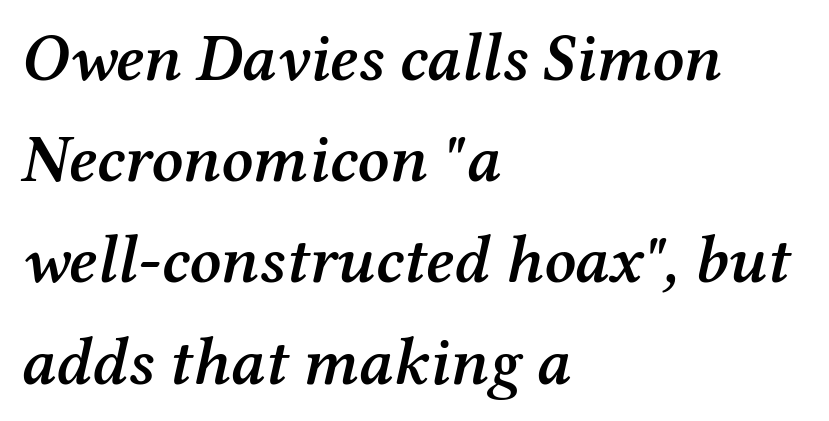
The image shows 67 px semibold serif type, italic (leaning right); set left-aligned, normal line spacing (1.51x), normal letter spacing, not underlined; medium stroke contrast and a medium x-height.
